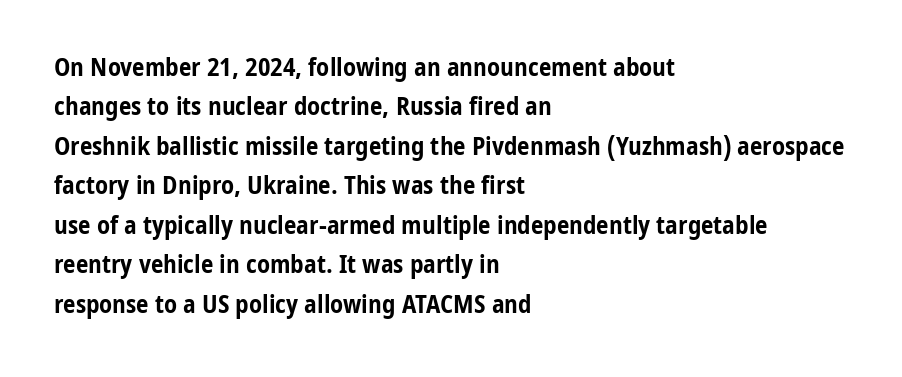
{"italic": "no", "bold": "yes", "underline": "no", "align": "left", "line_spacing": "normal", "line_spacing_ratio": 1.58, "letter_spacing": "normal", "letter_spacing_em": 0.0, "glyph_px": 25}
